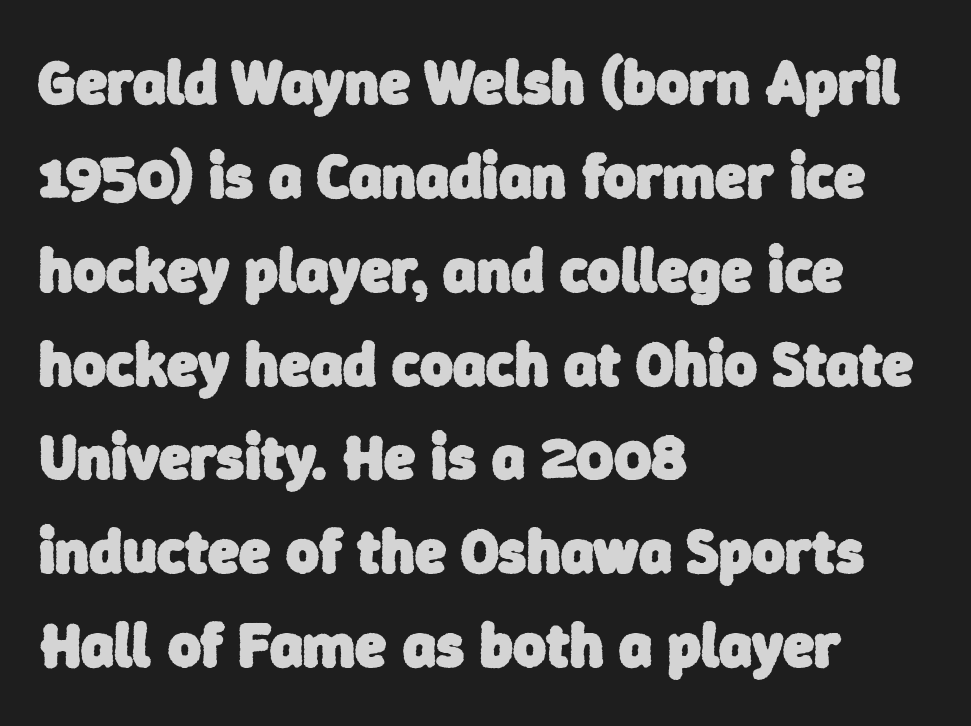
The image shows 63 px heavy sans-serif type; set left-aligned, normal line spacing (1.49x), normal letter spacing, not underlined; low stroke contrast and a medium x-height.
